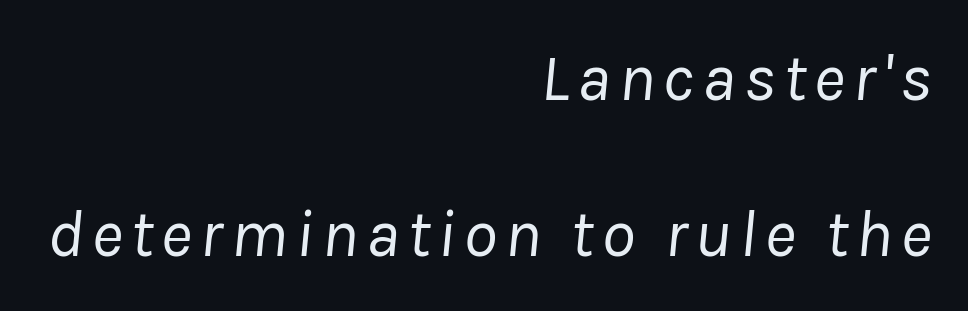
The image shows 68 px regular-weight type, italic (leaning right); set right-aligned, loose line spacing (2.29x), not underlined; low stroke contrast and a medium x-height.
